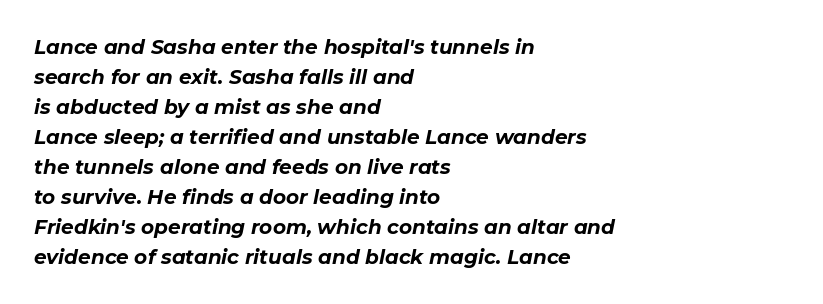
{"italic": "yes", "lean": "right", "slant_degrees": 11, "bold": "yes", "underline": "no", "align": "left", "line_spacing": "normal", "line_spacing_ratio": 1.5, "letter_spacing": "normal", "letter_spacing_em": 0.0, "glyph_px": 20}
